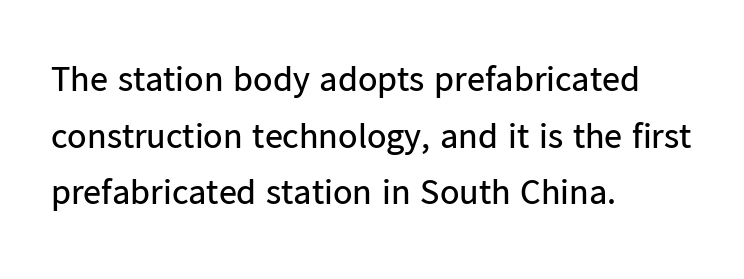
The image shows 36 px regular-weight sans-serif type, upright; set left-aligned, normal line spacing (1.57x), normal letter spacing, not underlined; low stroke contrast and a medium x-height.
